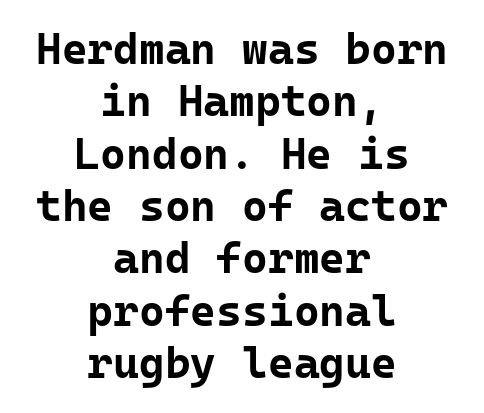
Fixed-width glyphs throughout — classic coding-font behaviour. Pretty heavy lettering here — definitely bold. The string is rendered with underlining switched off. These lines stack symmetrically, like a column narrowing and widening about its center. The type sits square on the baseline with zero lean.
